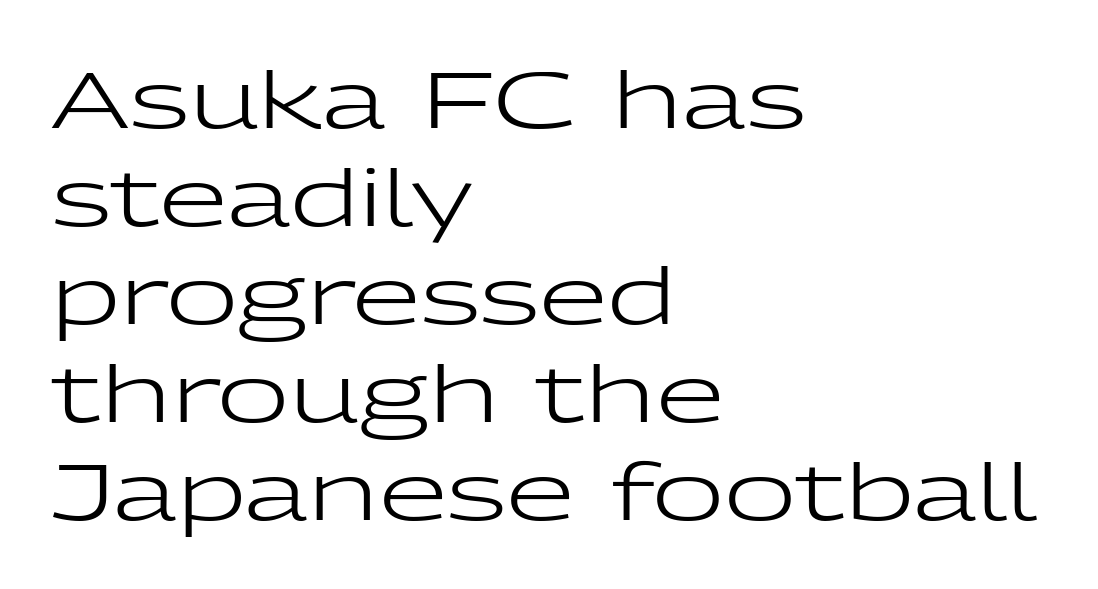
The image shows 79 px regular-weight, wide sans-serif type, upright; set left-aligned, line spacing 1.24x, normal letter spacing, not underlined; low stroke contrast and a medium x-height.
